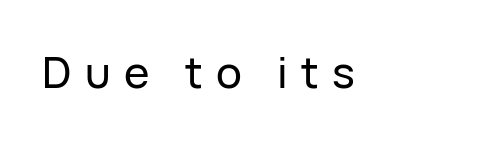
{"serif": "no", "italic": "no", "width": "normal", "stroke_contrast": "low", "x_height": "medium", "monospaced": "no", "underline": "no", "letter_spacing": "wide", "letter_spacing_em": 0.31, "glyph_px": 43}
